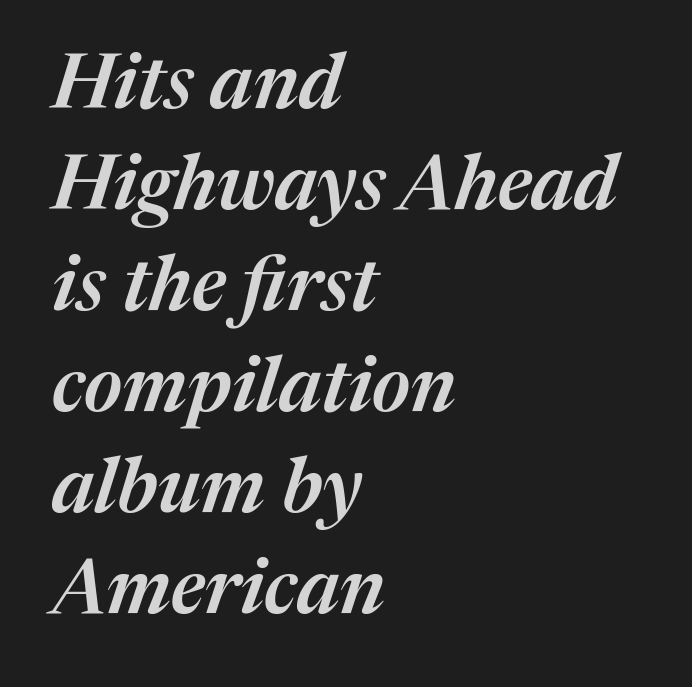
Q: Is the text bold? A: Semi-bold.
Q: Is the text italic (slanted)? A: Yes, it leans right by about 17 degrees.
Q: Is the text underlined? A: No.
Q: How is the paragraph aligned? A: Left-aligned.
Q: Is the spacing between letters normal or unusually wide? A: Normal.
Q: Is the spacing between lines tight, normal or loose? A: Normal.
Q: Width (condensed, normal, or wide)? A: Normal.
Q: Stroke contrast? A: Medium.
Q: x-height? A: Medium.
Q: Monospaced? A: No.
